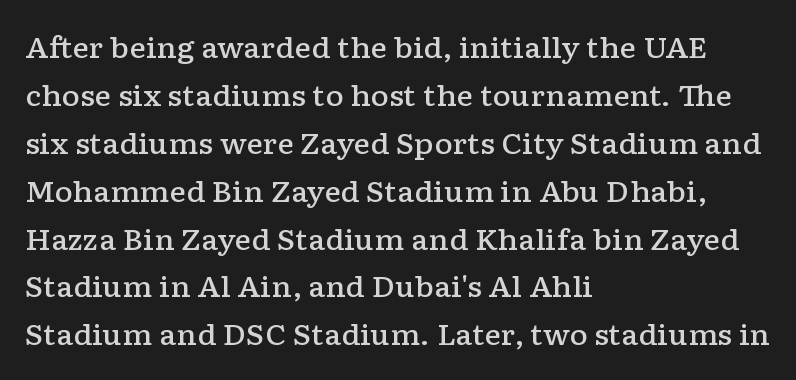
Q: Is the text bold? A: Semi-bold.
Q: Is the text italic (slanted)? A: No, it is upright.
Q: Is the typeface a serif or a sans-serif typeface? A: Serif.
Q: Is the text underlined? A: No.
Q: How is the paragraph aligned? A: Left-aligned.
Q: Is the spacing between letters normal or unusually wide? A: Normal.
Q: Width (condensed, normal, or wide)? A: Wide.
Q: Stroke contrast? A: Low.
Q: x-height? A: Medium.
Q: Monospaced? A: No.
